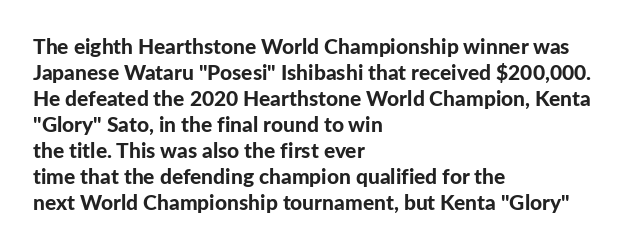
The image shows 21 px bold type, upright; set left-aligned, line spacing 1.24x, normal letter spacing, not underlined.
